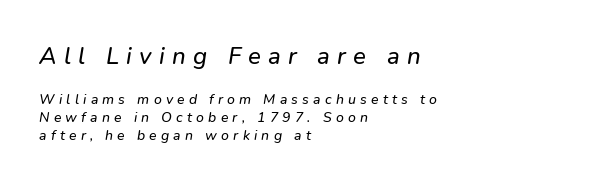
Q: Is the text italic (slanted)? A: Yes, it leans right by about 9 degrees.
Q: Is the text underlined? A: No.
Q: How is the paragraph aligned? A: Left-aligned.
Q: Is the spacing between letters normal or unusually wide? A: Unusually wide.
Q: Is the spacing between lines tight, normal or loose? A: Normal.
Q: Which block of text is set in a larger size, the first (top) or the second (bottom)? A: The first (top) one.
